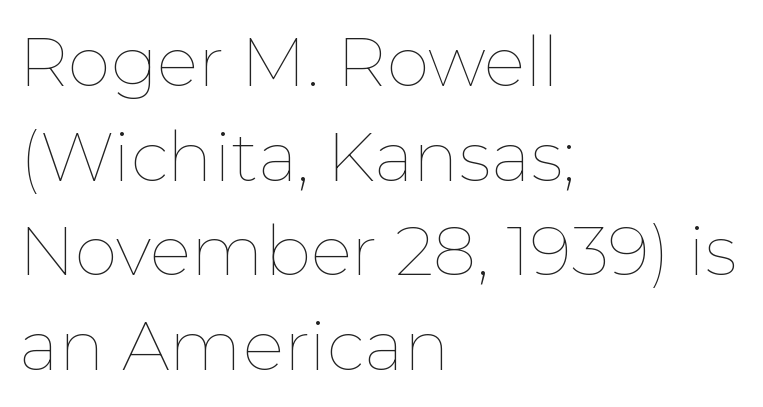
A quiet, ordinary-to-light weight characterises the typeface. In terms of leading, this rendering sits right in the middle. All the whitespace from short lines collects on the right. Designer's note — italics off, roman on.
